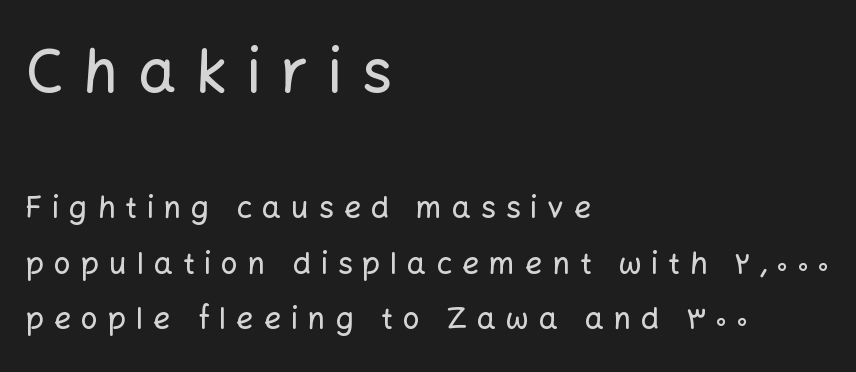
Q: Is the text italic (slanted)? A: No, it is upright.
Q: Is the typeface a serif or a sans-serif typeface? A: Sans-serif.
Q: Is the text underlined? A: No.
Q: How is the paragraph aligned? A: Left-aligned.
Q: Is the spacing between letters normal or unusually wide? A: Unusually wide.
Q: Which block of text is set in a larger size, the first (top) or the second (bottom)? A: The first (top) one.
Q: Width (condensed, normal, or wide)? A: Normal.
Q: Stroke contrast? A: Low.
Q: x-height? A: Medium.
Q: Monospaced? A: No.
